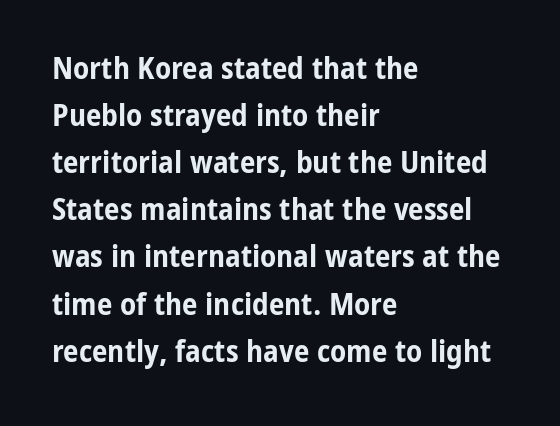
{"serif": "no", "italic": "no", "bold": "yes", "weight": "bold", "width": "condensed", "stroke_contrast": "low", "x_height": "medium", "monospaced": "no", "underline": "no", "align": "left", "line_spacing": "normal", "line_spacing_ratio": 1.52, "letter_spacing": "normal", "letter_spacing_em": 0.0, "glyph_px": 31}
